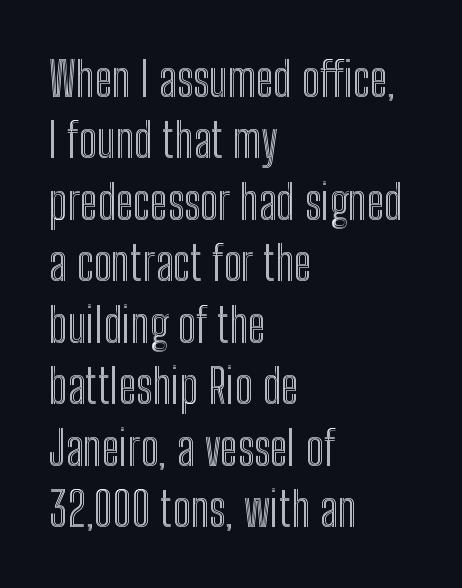
{"italic": "no", "width": "condensed", "x_height": "medium", "monospaced": "no", "underline": "no", "align": "left", "line_spacing": "normal", "line_spacing_ratio": 1.28, "letter_spacing": "normal", "letter_spacing_em": 0.0, "glyph_px": 48}
